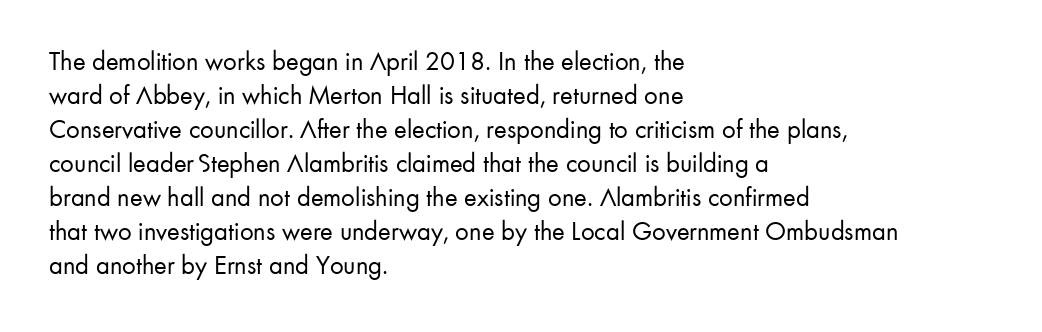
The image shows 27 px text type, upright; set left-aligned, normal line spacing (1.26x), normal letter spacing, not underlined.
